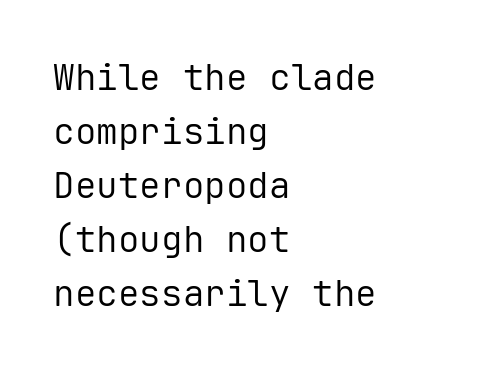
Q: Is the text bold? A: No.
Q: Is the text italic (slanted)? A: No, it is upright.
Q: Is the typeface a serif or a sans-serif typeface? A: Sans-serif.
Q: Is the text underlined? A: No.
Q: How is the paragraph aligned? A: Left-aligned.
Q: Is the spacing between letters normal or unusually wide? A: Normal.
Q: Is the spacing between lines tight, normal or loose? A: Normal.
Q: Width (condensed, normal, or wide)? A: Normal.
Q: Stroke contrast? A: Low.
Q: x-height? A: Medium.
Q: Monospaced? A: Yes.
